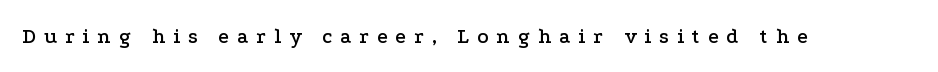
Q: Is the text italic (slanted)? A: No, it is upright.
Q: Is the text underlined? A: No.
Q: Is the spacing between letters normal or unusually wide? A: Unusually wide.
